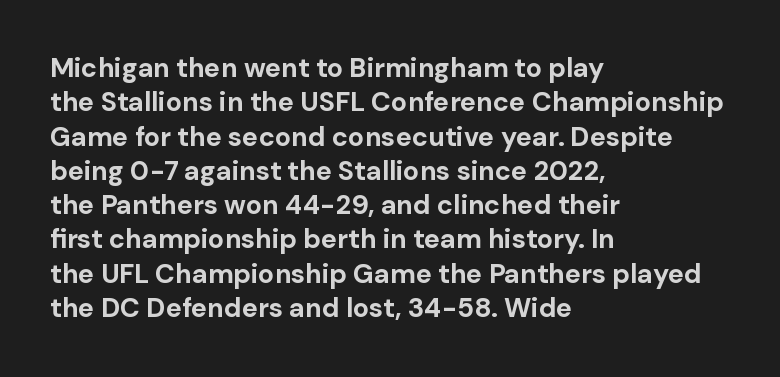
{"italic": "no", "bold": "yes", "underline": "no", "align": "left", "line_spacing": "normal", "line_spacing_ratio": 1.27, "letter_spacing": "normal", "letter_spacing_em": 0.0, "glyph_px": 27}
